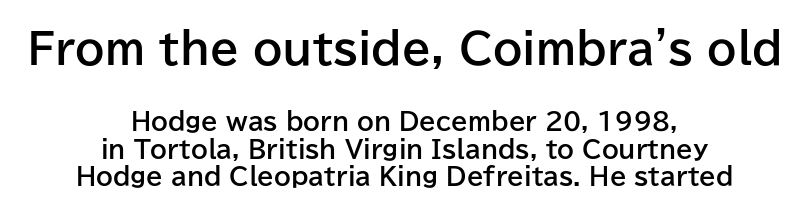
{"serif": "no", "italic": "no", "bold": "yes", "weight": "bold", "width": "normal", "stroke_contrast": "low", "x_height": "medium", "monospaced": "no", "underline": "no", "align": "center", "line_spacing": "tight", "line_spacing_ratio": 1.14, "letter_spacing": "normal", "letter_spacing_em": 0.0, "larger_block": "first", "size_ratio": 1.75, "glyph_px": 42}
